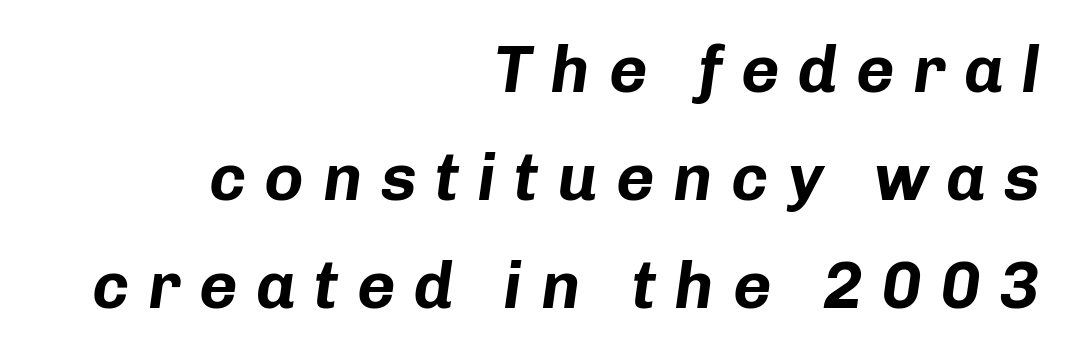
{"italic": "yes", "lean": "right", "slant_degrees": 8, "bold": "yes", "weight": "bold", "width": "normal", "stroke_contrast": "low", "x_height": "medium", "monospaced": "no", "underline": "no", "align": "right", "line_spacing": "normal", "line_spacing_ratio": 1.64, "letter_spacing": "wide", "letter_spacing_em": 0.28, "glyph_px": 66}
